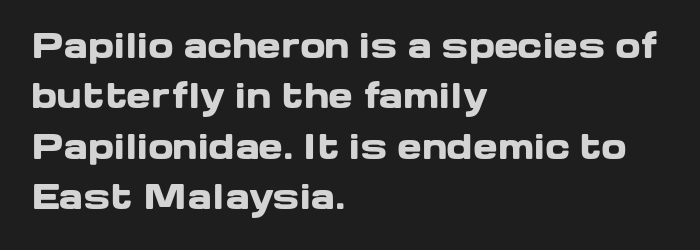
The image shows 33 px heavy, wide sans-serif type, upright; set left-aligned, normal line spacing (1.53x), normal letter spacing, not underlined; low stroke contrast and a medium x-height.
